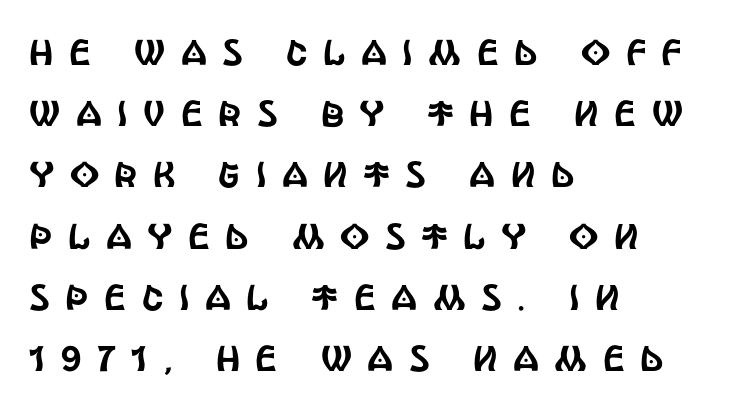
Q: Is the text italic (slanted)? A: No, it is upright.
Q: Is the typeface a serif or a sans-serif typeface? A: Sans-serif.
Q: Is the text underlined? A: No.
Q: How is the paragraph aligned? A: Left-aligned.
Q: Is the spacing between letters normal or unusually wide? A: Unusually wide.
Q: Is the spacing between lines tight, normal or loose? A: Normal.
Q: Width (condensed, normal, or wide)? A: Condensed.
Q: x-height? A: Large.
Q: Monospaced? A: No.
